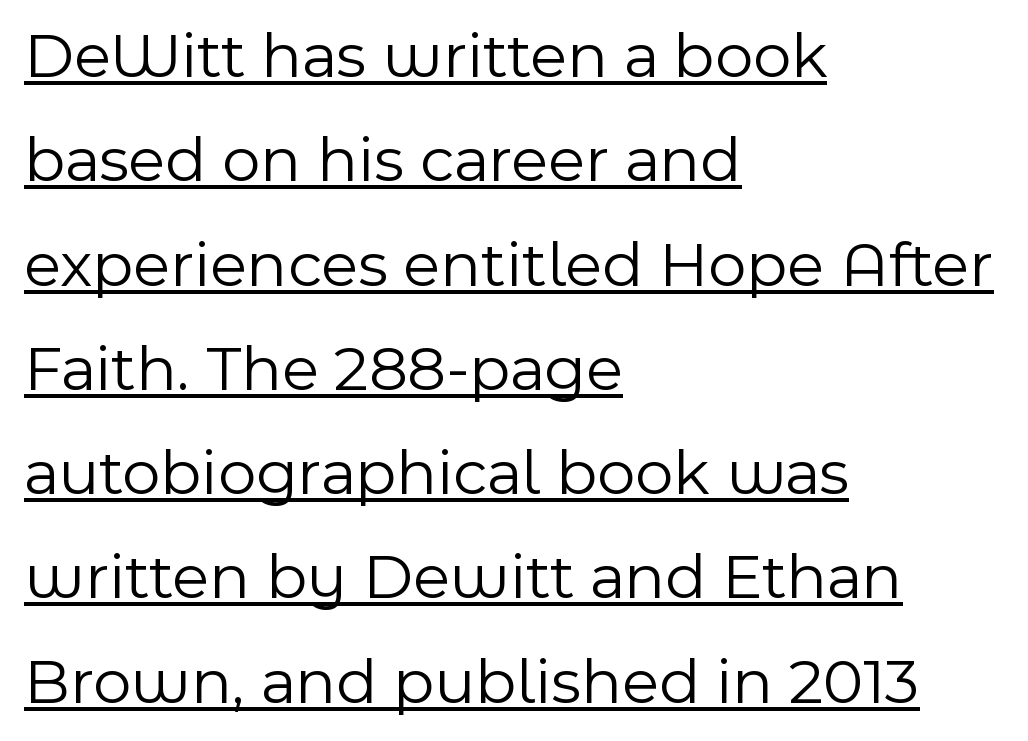
{"serif": "no", "italic": "no", "bold": "no", "weight": "light", "width": "normal", "x_height": "medium", "monospaced": "no", "underline": "yes", "align": "left", "line_spacing": "normal", "line_spacing_ratio": 1.58, "letter_spacing": "normal", "letter_spacing_em": 0.0, "glyph_px": 66}
